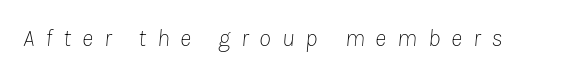
In terms of posture, this sample is oblique. The foot of each line stays bare and open. Counters stay open thanks to moderate or lighter strokes. Words appear elongated and porous because spacing is wide.
